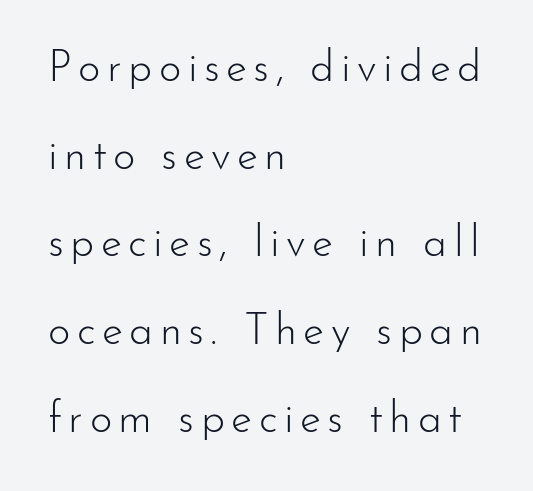
Q: Is the text bold? A: No.
Q: Is the text italic (slanted)? A: No, it is upright.
Q: Is the typeface a serif or a sans-serif typeface? A: Sans-serif.
Q: Is the text underlined? A: No.
Q: How is the paragraph aligned? A: Left-aligned.
Q: Is the spacing between lines tight, normal or loose? A: Loose.
Q: Width (condensed, normal, or wide)? A: Normal.
Q: Stroke contrast? A: Low.
Q: x-height? A: Small.
Q: Monospaced? A: No.
